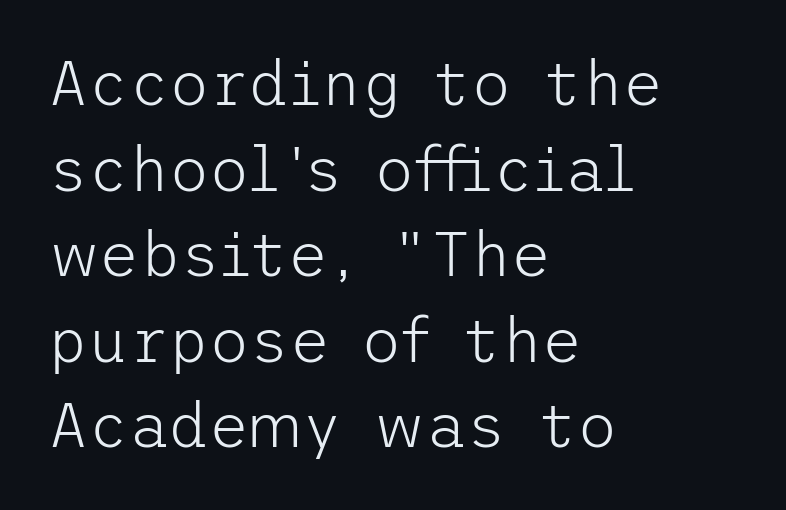
Q: Is the text bold? A: No.
Q: Is the text italic (slanted)? A: No, it is upright.
Q: Is the typeface a serif or a sans-serif typeface? A: Sans-serif.
Q: Is the text underlined? A: No.
Q: How is the paragraph aligned? A: Left-aligned.
Q: Is the spacing between letters normal or unusually wide? A: Normal.
Q: Is the spacing between lines tight, normal or loose? A: Normal.
Q: Width (condensed, normal, or wide)? A: Normal.
Q: Stroke contrast? A: Low.
Q: x-height? A: Medium.
